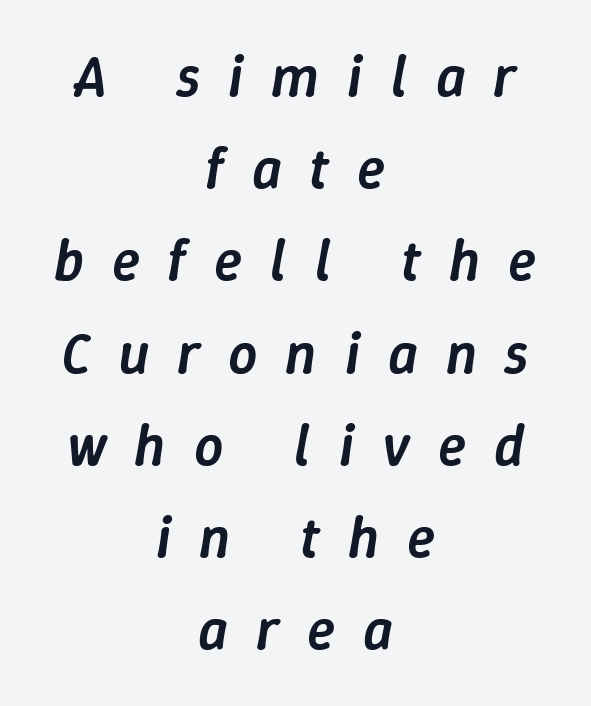
Q: Is the text bold? A: Semi-bold.
Q: Is the text italic (slanted)? A: Yes, it leans right by about 9 degrees.
Q: Is the text underlined? A: No.
Q: How is the paragraph aligned? A: Centered.
Q: Is the spacing between letters normal or unusually wide? A: Unusually wide.
Q: Is the spacing between lines tight, normal or loose? A: Normal.
Q: Width (condensed, normal, or wide)? A: Normal.
Q: Stroke contrast? A: Low.
Q: x-height? A: Medium.
Q: Monospaced? A: No.
